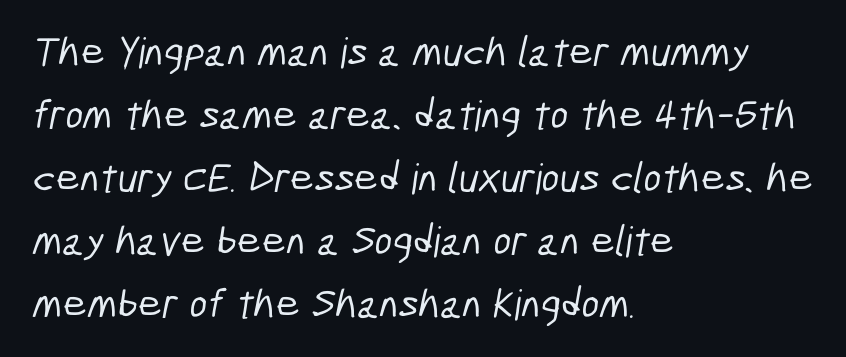
The image shows 42 px condensed sans-serif type; set left-aligned, normal line spacing (1.5x), normal letter spacing, not underlined; low stroke contrast and a medium x-height.
